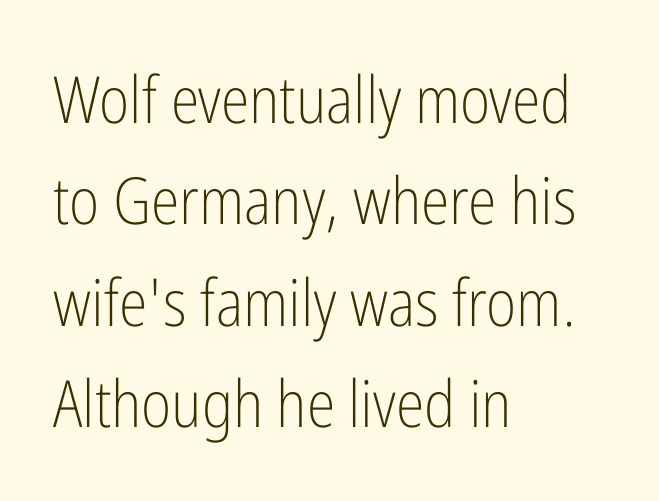
Q: Is the text bold? A: No.
Q: Is the text italic (slanted)? A: No, it is upright.
Q: Is the typeface a serif or a sans-serif typeface? A: Sans-serif.
Q: Is the text underlined? A: No.
Q: How is the paragraph aligned? A: Left-aligned.
Q: Is the spacing between letters normal or unusually wide? A: Normal.
Q: Is the spacing between lines tight, normal or loose? A: Normal.
Q: Width (condensed, normal, or wide)? A: Condensed.
Q: Stroke contrast? A: Low.
Q: x-height? A: Medium.
Q: Monospaced? A: No.
